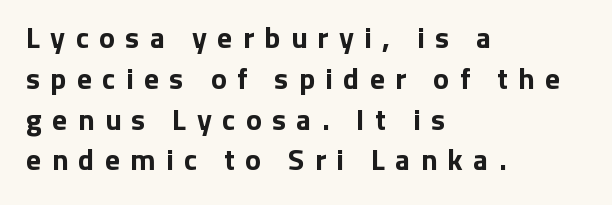
{"serif": "no", "italic": "no", "bold": "yes", "weight": "bold", "width": "normal", "stroke_contrast": "low", "x_height": "medium", "monospaced": "no", "underline": "no", "align": "left", "line_spacing": "normal", "line_spacing_ratio": 1.36, "letter_spacing": "wide", "letter_spacing_em": 0.34, "glyph_px": 30}
